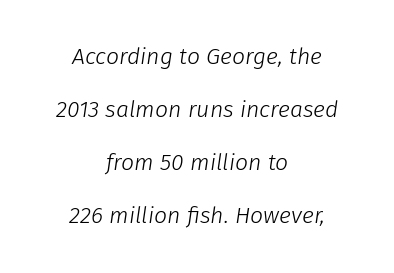
The image shows 23 px text type, italic (leaning right); set centered, loose line spacing (2.31x), normal letter spacing, not underlined.
